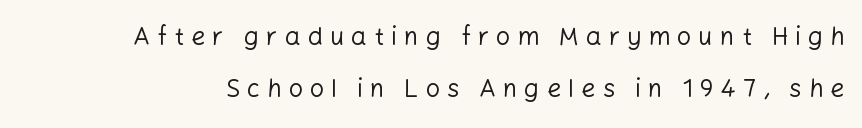
{"italic": "no", "bold": "no", "underline": "no", "line_spacing": "loose", "line_spacing_ratio": 2.08, "letter_spacing": "wide", "letter_spacing_em": 0.28, "glyph_px": 25}
